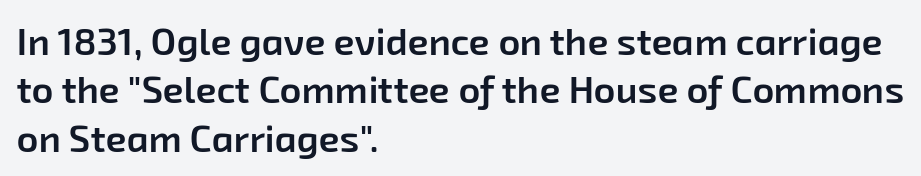
The image shows 38 px semibold sans-serif type; set left-aligned, normal line spacing (1.27x), normal letter spacing, not underlined; low stroke contrast and a medium x-height.
